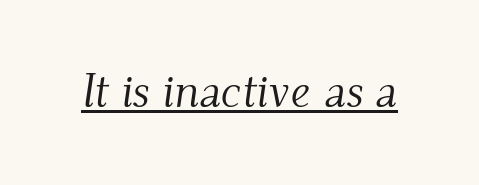
The rendered words wear a rule along their underside. A quiet, ordinary-to-light weight characterises the typeface. Students, note that the glyphs here touch the page at normal intervals. Note the varied advance widths — an 'i' is clearly narrower than an 'm'. The typography opts for an oblique posture over an upright one.
